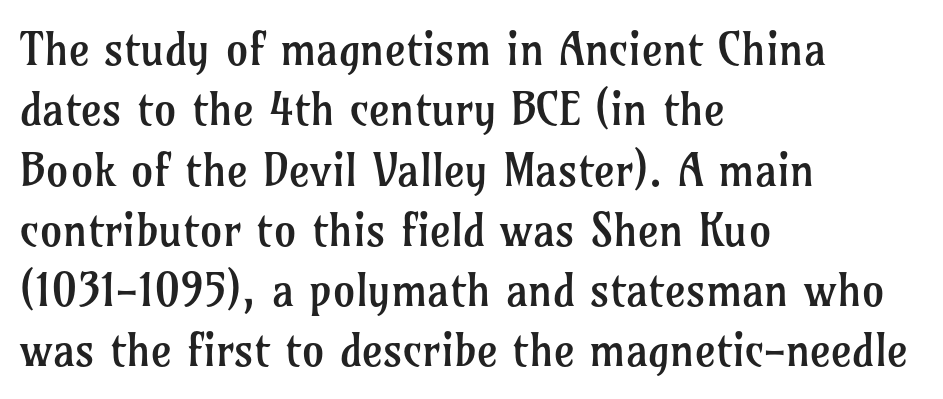
Q: Is the text bold? A: No.
Q: Is the text italic (slanted)? A: No, it is upright.
Q: Is the typeface a serif or a sans-serif typeface? A: Serif.
Q: Is the text underlined? A: No.
Q: How is the paragraph aligned? A: Left-aligned.
Q: Is the spacing between letters normal or unusually wide? A: Normal.
Q: Is the spacing between lines tight, normal or loose? A: Normal.
Q: Width (condensed, normal, or wide)? A: Normal.
Q: Stroke contrast? A: Low.
Q: x-height? A: Medium.
Q: Monospaced? A: No.
